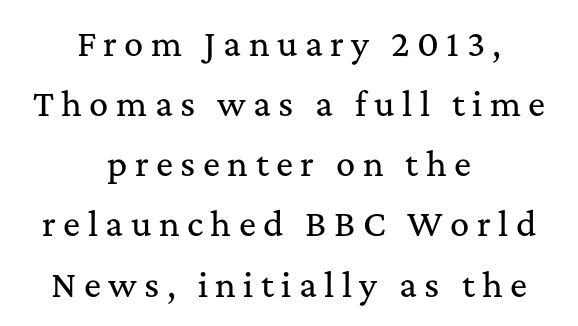
Q: Is the text italic (slanted)? A: No, it is upright.
Q: Is the typeface a serif or a sans-serif typeface? A: Serif.
Q: Is the text underlined? A: No.
Q: How is the paragraph aligned? A: Centered.
Q: Is the spacing between letters normal or unusually wide? A: Unusually wide.
Q: Width (condensed, normal, or wide)? A: Normal.
Q: Stroke contrast? A: Medium.
Q: x-height? A: Medium.
Q: Monospaced? A: No.
